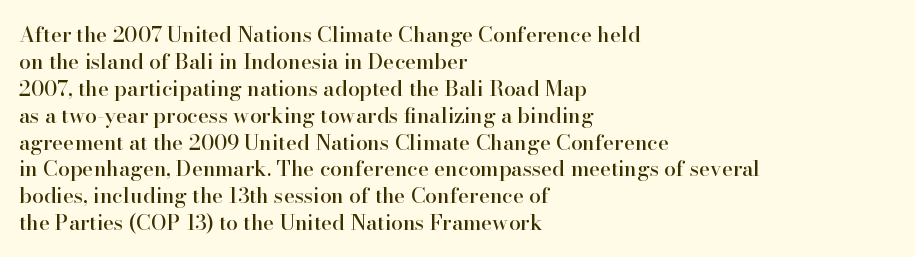
Q: Is the text italic (slanted)? A: No, it is upright.
Q: Is the text underlined? A: No.
Q: How is the paragraph aligned? A: Left-aligned.
Q: Is the spacing between letters normal or unusually wide? A: Normal.
Q: Is the spacing between lines tight, normal or loose? A: Normal.
